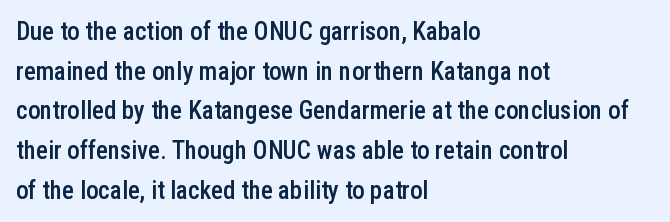
The image shows 25 px text type, upright; set left-aligned, normal line spacing (1.59x), normal letter spacing, not underlined.
